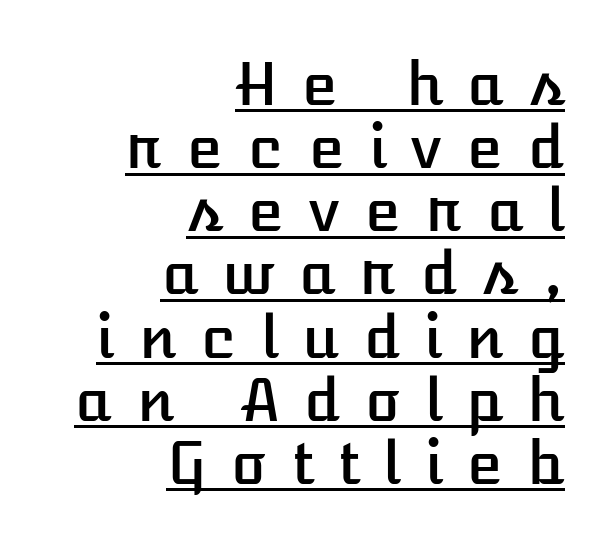
The image shows 59 px text type, upright; set right-aligned, tight line spacing (1.07x), unusually wide letter spacing (+0.41 em), underlined; low stroke contrast and a medium x-height.
